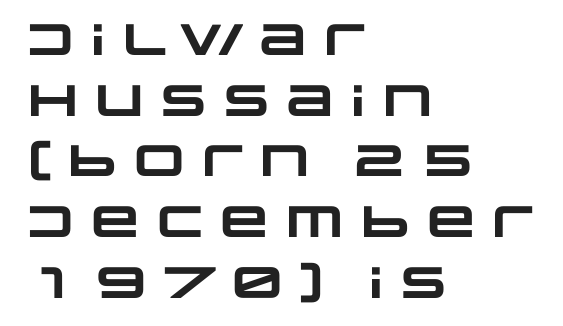
{"serif": "no", "bold": "yes", "weight": "heavy", "width": "wide", "stroke_contrast": "low", "x_height": "large", "monospaced": "no", "underline": "no", "align": "left", "line_spacing": "normal", "line_spacing_ratio": 1.38, "letter_spacing": "normal", "letter_spacing_em": 0.0, "glyph_px": 44}
